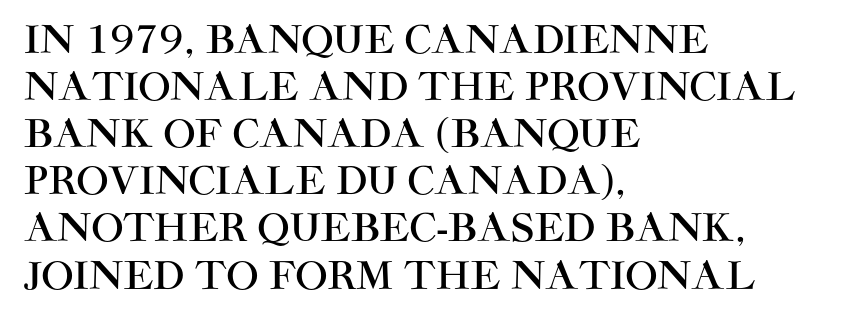
{"serif": "no", "italic": "no", "width": "normal", "stroke_contrast": "high", "x_height": "large", "monospaced": "no", "underline": "no", "align": "left", "line_spacing_ratio": 1.24, "letter_spacing": "normal", "letter_spacing_em": 0.0, "glyph_px": 38}
